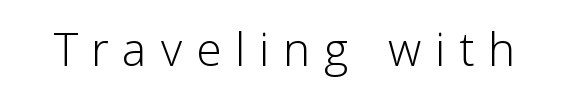
The image shows 46 px light sans-serif type, upright; set unusually wide letter spacing (+0.3 em), not underlined; low stroke contrast and a medium x-height.
